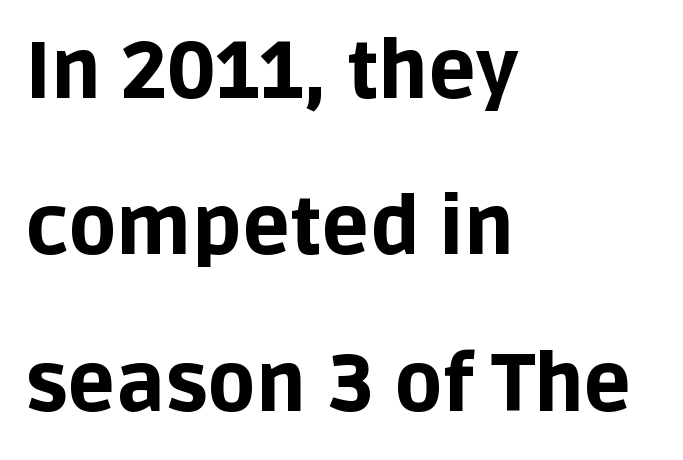
The image shows 79 px bold sans-serif type, upright; set left-aligned, loose line spacing (1.98x), normal letter spacing, not underlined; low stroke contrast and a large x-height.
